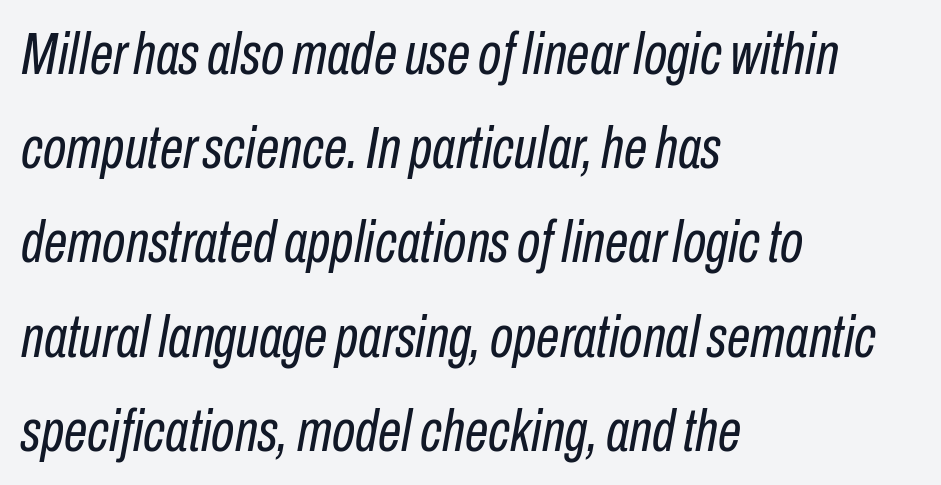
The image shows 60 px regular-weight, condensed type, italic (leaning right); set left-aligned, normal line spacing (1.57x), normal letter spacing, not underlined; low stroke contrast and a medium x-height.
